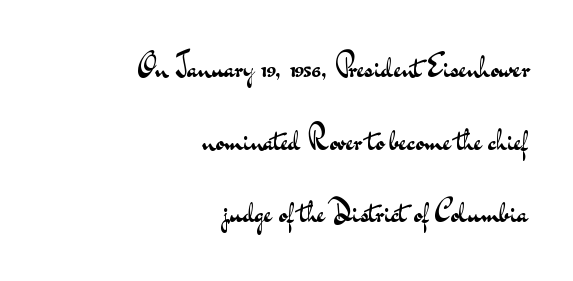
Unbolded letterforms with no extra heft. A bare baseline throughout the passage. If you measured baseline to baseline, you'd find a long distance. Short note: letters normally spaced. This sample is right-justified, so line beginnings fall wherever the words allow.
